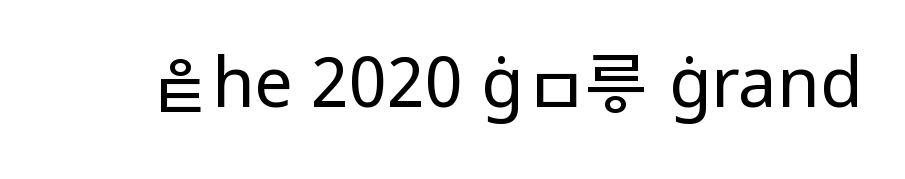
Bold? No — there's no thickening of the strokes. Words appear dense and cohesive because spacing is normal. Type without underlining. Nothing sits at the stroke ends, so this counts as sans-serif. This is the regular roman posture of the typeface. Think of a printed novel: that variable character pitch is what you see here.
